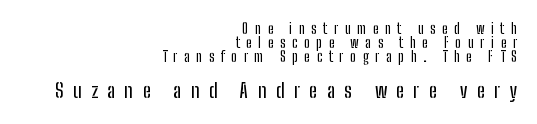
Q: Is the text italic (slanted)? A: No, it is upright.
Q: Is the text underlined? A: No.
Q: How is the paragraph aligned? A: Right-aligned.
Q: Is the spacing between letters normal or unusually wide? A: Unusually wide.
Q: Is the spacing between lines tight, normal or loose? A: Tight.
Q: Which block of text is set in a larger size, the first (top) or the second (bottom)? A: The second (bottom) one.
